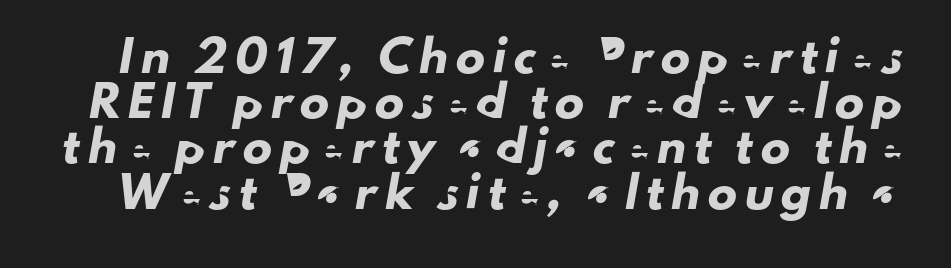
{"serif": "no", "width": "normal", "stroke_contrast": "low", "x_height": "small", "monospaced": "no", "underline": "no", "line_spacing": "normal", "line_spacing_ratio": 1.56, "letter_spacing": "wide", "letter_spacing_em": 0.28, "glyph_px": 29}
